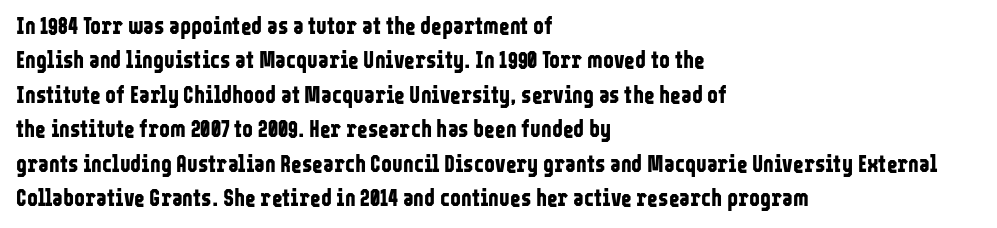
Is the letter spacing exaggerated? No — it looks like the ordinary default. Reading down the block, your eye returns to a fixed left position each line. Heavy-handed strokes throughout: this text is bold. Just letters on the line, the space beneath them empty. Baseline-to-baseline distance is the conventional proportion of letter height. A roman cut, with each character standing at attention.
